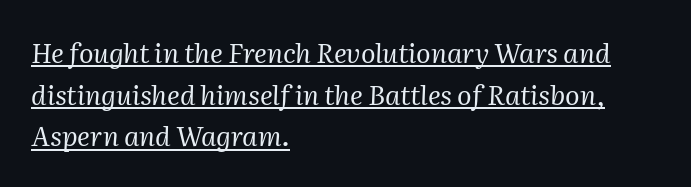
{"italic": "yes", "lean": "right", "slant_degrees": 2, "bold": "no", "underline": "yes", "align": "left", "line_spacing": "normal", "line_spacing_ratio": 1.54, "letter_spacing": "normal", "letter_spacing_em": 0.0, "glyph_px": 27}
